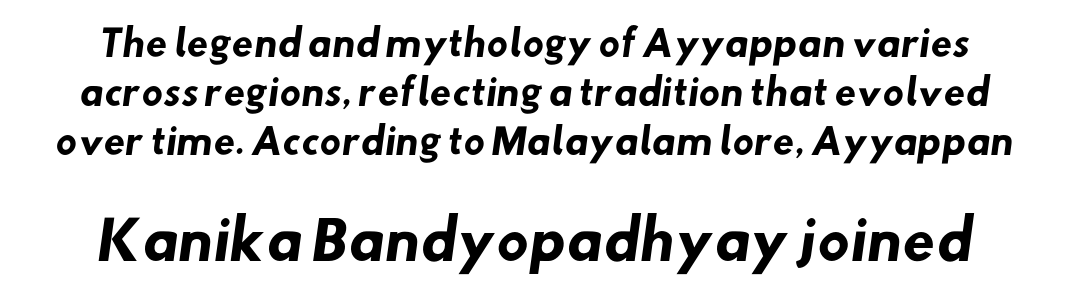
Q: Is the text bold? A: Yes.
Q: Is the typeface a serif or a sans-serif typeface? A: Sans-serif.
Q: Is the text underlined? A: No.
Q: Is the spacing between letters normal or unusually wide? A: Normal.
Q: Is the spacing between lines tight, normal or loose? A: Normal.
Q: Which block of text is set in a larger size, the first (top) or the second (bottom)? A: The second (bottom) one.
Q: Width (condensed, normal, or wide)? A: Normal.
Q: Stroke contrast? A: Low.
Q: x-height? A: Small.
Q: Monospaced? A: No.
